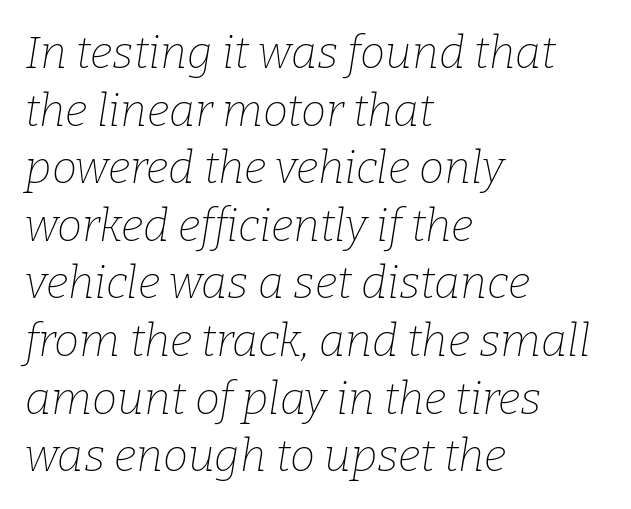
You can tell it's italic because the verticals aren't actually vertical. Letter spacing: default. Left-aligned paragraph, ragged on the right. These lines are rendered in a variable-pitch font.
